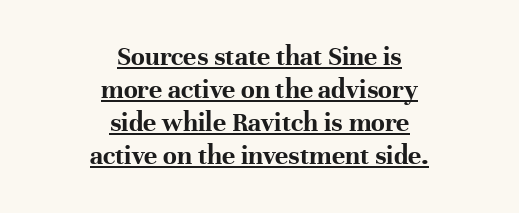
The image shows 28 px bold serif type, upright; set centered, line spacing 1.18x, normal letter spacing, underlined; high stroke contrast and a medium x-height.
